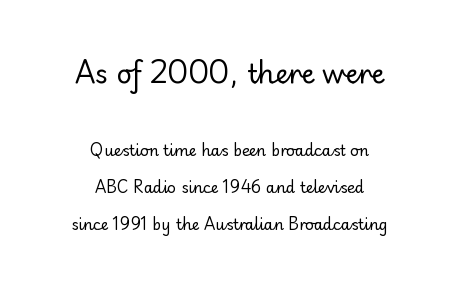
Q: Is the text bold? A: No.
Q: Is the text italic (slanted)? A: No, it is upright.
Q: Is the text underlined? A: No.
Q: How is the paragraph aligned? A: Centered.
Q: Is the spacing between letters normal or unusually wide? A: Normal.
Q: Is the spacing between lines tight, normal or loose? A: Loose.
Q: Which block of text is set in a larger size, the first (top) or the second (bottom)? A: The first (top) one.
